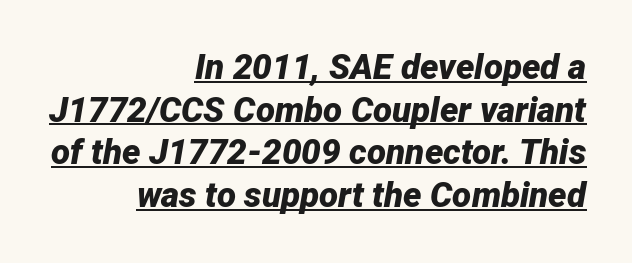
The rendering uses the underline text-decoration. The paragraph has a hard right edge and a soft left edge. Italic? Definitely — the glyphs are oblique. Tracking here is standard; glyphs follow each other at the usual distance. Heavy, bold letterforms. Spacing verdict: proportional, widths tailored to each character.
